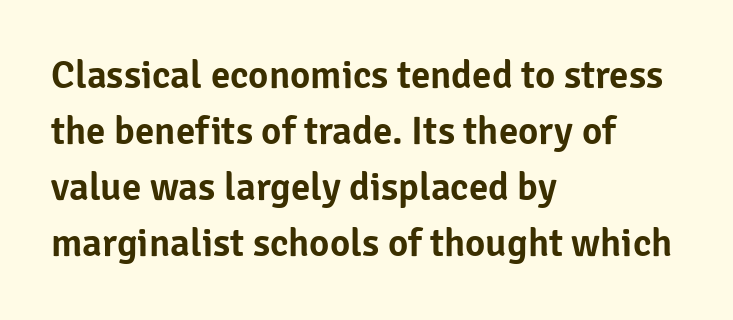
Q: Is the text italic (slanted)? A: No, it is upright.
Q: Is the typeface a serif or a sans-serif typeface? A: Sans-serif.
Q: Is the text underlined? A: No.
Q: How is the paragraph aligned? A: Left-aligned.
Q: Is the spacing between letters normal or unusually wide? A: Normal.
Q: Is the spacing between lines tight, normal or loose? A: Normal.
Q: Width (condensed, normal, or wide)? A: Normal.
Q: Stroke contrast? A: Low.
Q: x-height? A: Medium.
Q: Monospaced? A: No.
